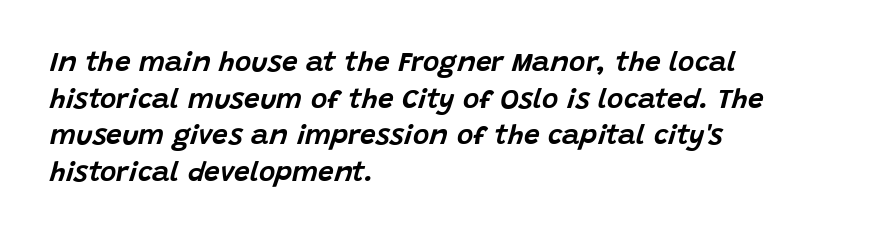
The image shows 28 px text type, italic (leaning right); set left-aligned, normal line spacing (1.31x), normal letter spacing, not underlined; low stroke contrast and a large x-height.
